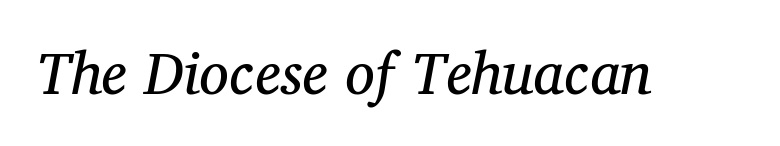
{"serif": "yes", "italic": "yes", "lean": "right", "slant_degrees": 12, "bold": "no", "weight": "regular", "width": "normal", "stroke_contrast": "medium", "x_height": "medium", "monospaced": "no", "underline": "no", "letter_spacing": "normal", "letter_spacing_em": 0.0, "glyph_px": 59}
